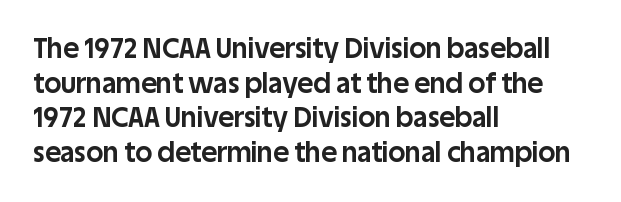
The image shows 27 px bold type, upright; set left-aligned, normal line spacing (1.28x), normal letter spacing, not underlined.
